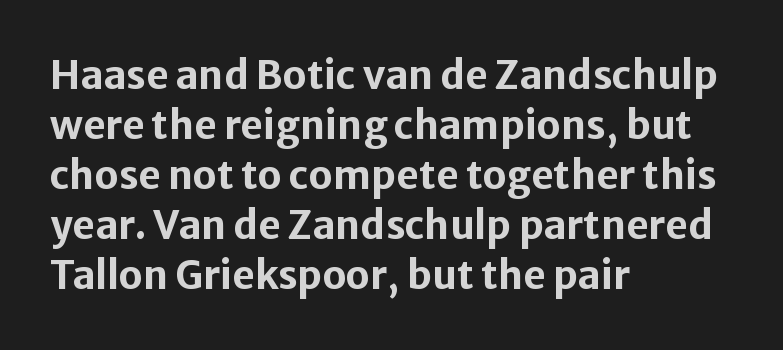
The image shows 39 px bold sans-serif type, upright; set left-aligned, normal line spacing (1.28x), normal letter spacing, not underlined; low stroke contrast and a medium x-height.
